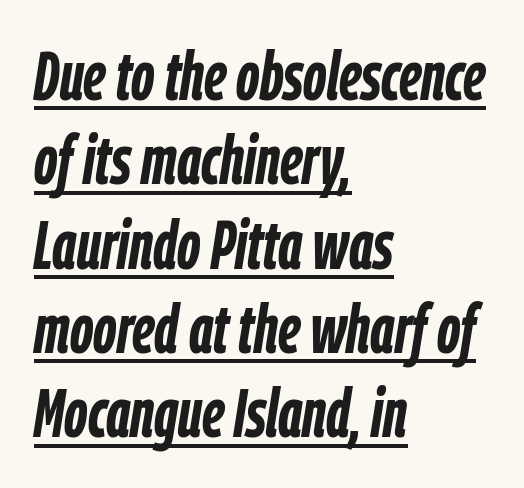
{"italic": "yes", "lean": "right", "slant_degrees": 9, "bold": "yes", "weight": "semibold", "width": "condensed", "stroke_contrast": "low", "x_height": "medium", "monospaced": "no", "underline": "yes", "align": "left", "line_spacing_ratio": 1.24, "letter_spacing": "normal", "letter_spacing_em": 0.0, "glyph_px": 68}
